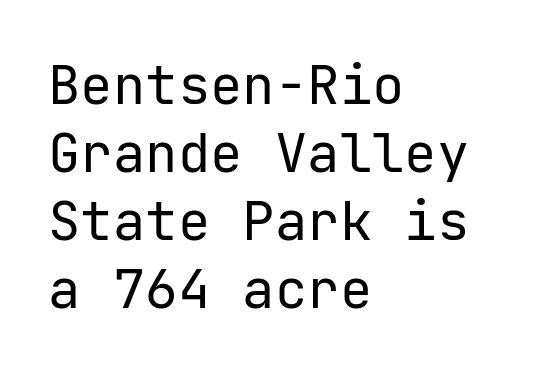
This is roman type, the default non-slanted kind. The zone under the glyphs is completely vacant. Students, observe: this is what conventionally led text looks like. Nobody touched the tracking dial on this one. The designer went with a sans here, leaving each stem footless. This is not heavy type; no bold has been used.
